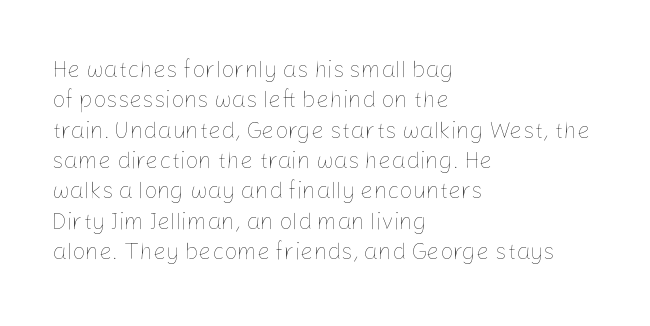
{"italic": "no", "bold": "no", "underline": "no", "align": "left", "line_spacing": "normal", "line_spacing_ratio": 1.32, "letter_spacing": "normal", "letter_spacing_em": 0.0, "glyph_px": 23}
